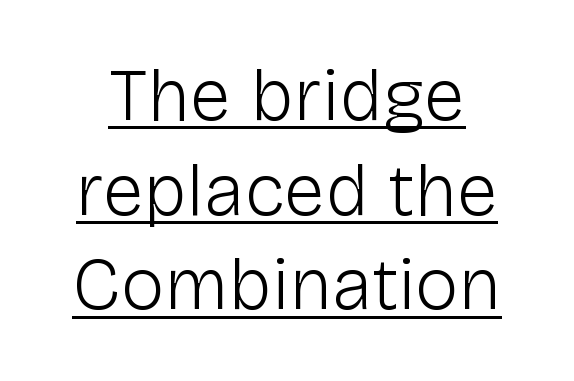
Does the type have serifs? No, each stem ends abruptly. The face looks like a standard text weight, possibly lighter. This sample has the flowing, uneven cadence of proportional lettering. Italic: no, the glyphs are upright roman. A typesetter would call this leading conventional body-copy spacing. Each word holds together tightly as a unit, with standard inter-letter gaps.
